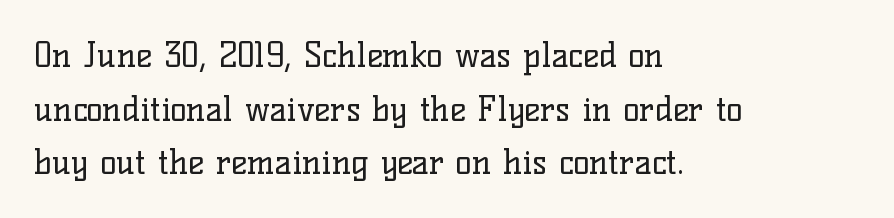
{"serif": "yes", "italic": "no", "bold": "no", "weight": "regular", "width": "normal", "stroke_contrast": "low", "x_height": "medium", "monospaced": "no", "underline": "no", "align": "left", "line_spacing": "normal", "line_spacing_ratio": 1.58, "letter_spacing": "normal", "letter_spacing_em": 0.0, "glyph_px": 34}
